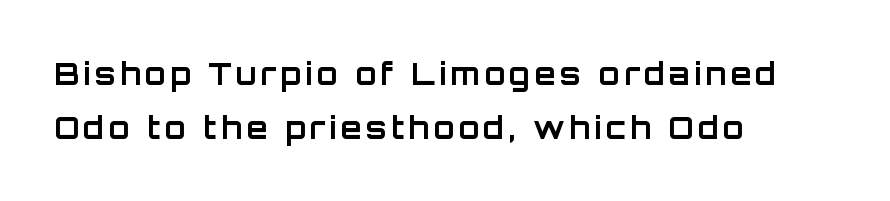
Typographic density is high because the face is bold. The designer went with a sans here, leaving each stem footless. The setting favours the left margin, as ordinary paragraphs usually do. The face used here is proportionally spaced, like ordinary book or web type. The baseline area is clear. The lettering stays uniformly vertical, giving the passage a roman look.
